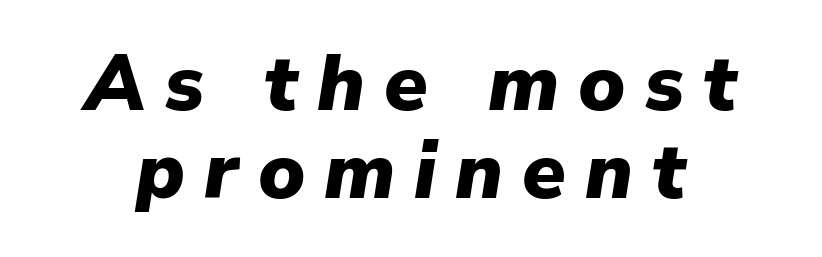
Plain, unruled lines of type. Strokes here are thick enough to call this a true bold. Slanted lettering throughout. The designer dialed line spacing down below the default.
